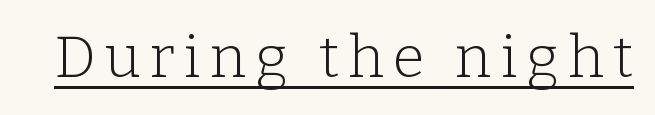
The image shows 58 px light serif type, upright; set underlined; low stroke contrast and a medium x-height.
